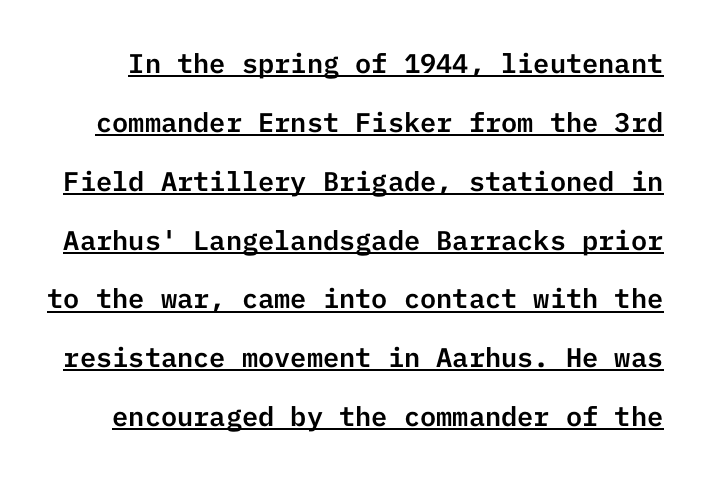
{"italic": "no", "underline": "yes", "line_spacing": "loose", "line_spacing_ratio": 2.18, "letter_spacing": "normal", "letter_spacing_em": 0.0, "glyph_px": 27}
